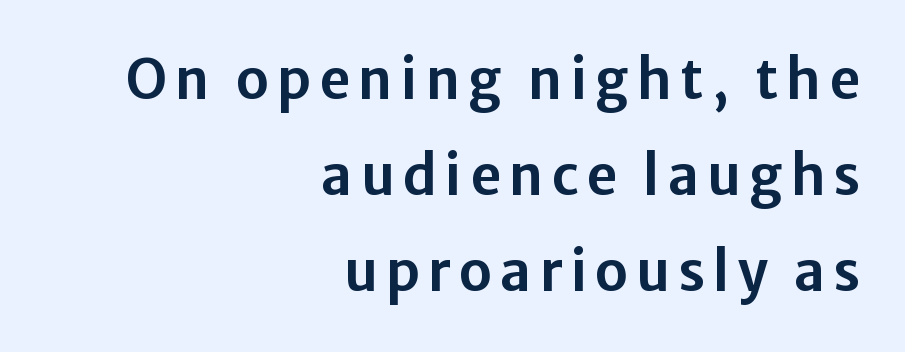
{"serif": "no", "italic": "no", "width": "normal", "stroke_contrast": "low", "x_height": "medium", "monospaced": "no", "underline": "no", "align": "right", "line_spacing_ratio": 1.78, "glyph_px": 54}
